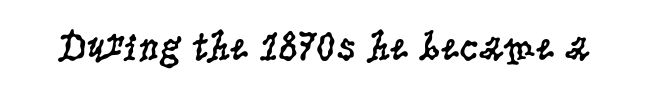
This sample has the flowing, uneven cadence of proportional lettering. The zone under the glyphs is completely vacant. Does extra space separate the letters? No, they use regular spacing. Small tapered or slab feet sit at the stroke ends, so this counts as serif. Summary of weight: not heavy and not bold.
